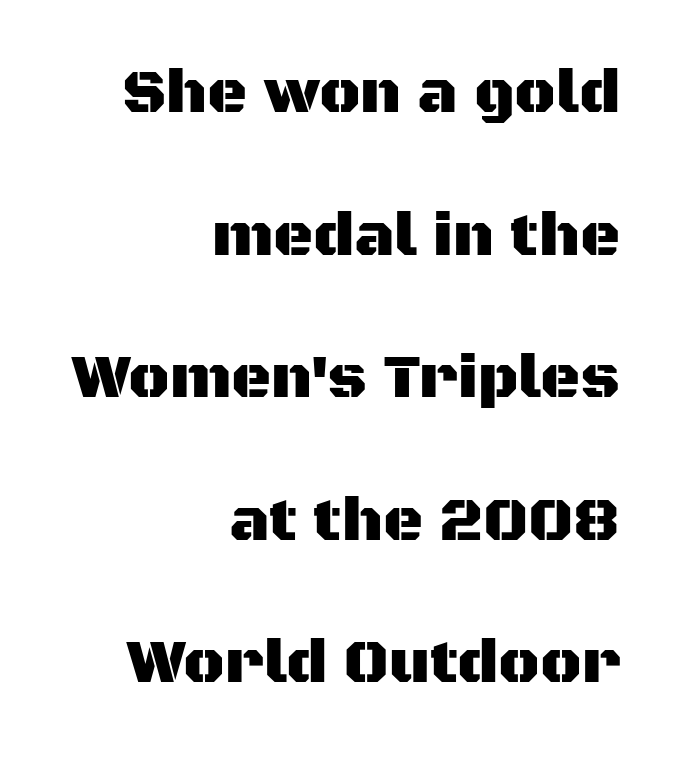
Q: Is the text italic (slanted)? A: No, it is upright.
Q: Is the typeface a serif or a sans-serif typeface? A: Sans-serif.
Q: Is the text underlined? A: No.
Q: How is the paragraph aligned? A: Right-aligned.
Q: Is the spacing between letters normal or unusually wide? A: Normal.
Q: Is the spacing between lines tight, normal or loose? A: Loose.
Q: Width (condensed, normal, or wide)? A: Normal.
Q: Stroke contrast? A: Medium.
Q: x-height? A: Large.
Q: Monospaced? A: No.
